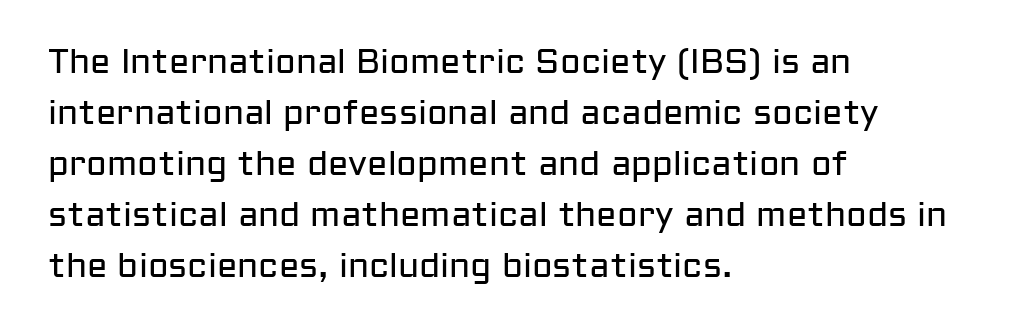
Grotesque or geometric, the face here clearly has no serifs. This is the regular roman posture of the typeface. The face used here is proportionally spaced, like ordinary book or web type. Inter-character spacing is left at the font's built-in metrics. Underlining? Definitely not there.
